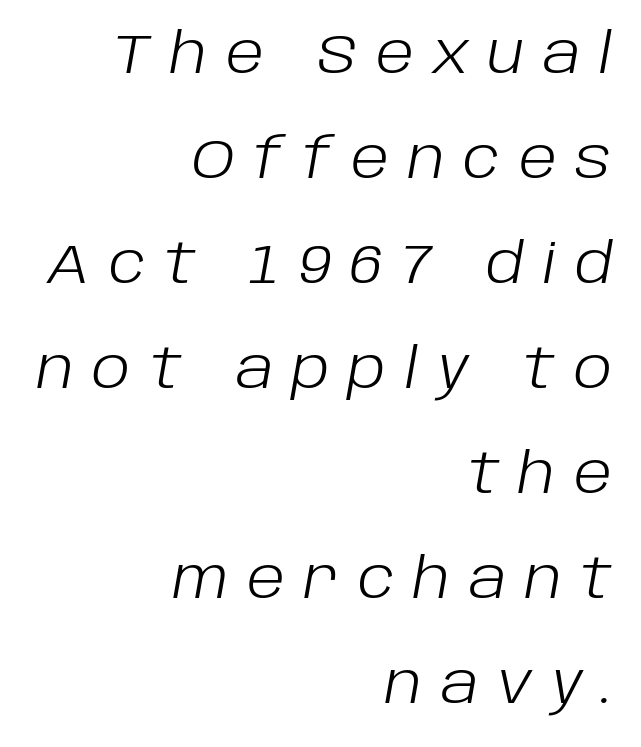
Q: Is the text bold? A: No.
Q: Is the text italic (slanted)? A: Yes, it leans right by about 10 degrees.
Q: Is the text underlined? A: No.
Q: How is the paragraph aligned? A: Right-aligned.
Q: Is the spacing between letters normal or unusually wide? A: Unusually wide.
Q: Is the spacing between lines tight, normal or loose? A: Loose.
Q: Width (condensed, normal, or wide)? A: Normal.
Q: Stroke contrast? A: Low.
Q: x-height? A: Large.
Q: Monospaced? A: No.
